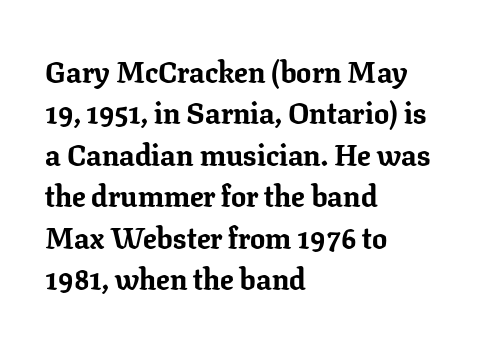
If you drew a ruler down the left edge, every line would touch it. Small tapered or slab feet sit at the stroke ends, so this counts as serif. Interline gaps are of average width in this sample. A dark, heavy texture on the line: the type is bold. The zone under the glyphs is completely vacant. Posture: straight, roman, zero tilt.
